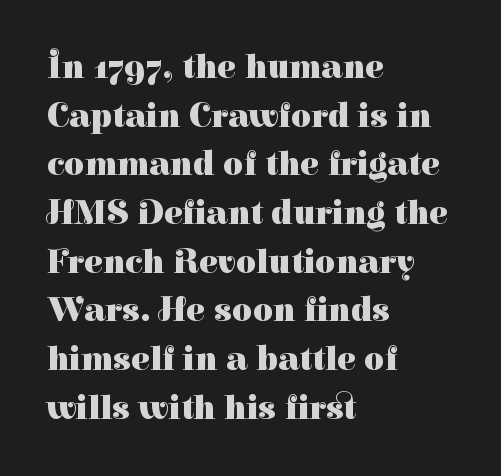
Q: Is the text bold? A: Yes.
Q: Is the text italic (slanted)? A: No, it is upright.
Q: Is the typeface a serif or a sans-serif typeface? A: Serif.
Q: Is the text underlined? A: No.
Q: How is the paragraph aligned? A: Left-aligned.
Q: Is the spacing between letters normal or unusually wide? A: Normal.
Q: Is the spacing between lines tight, normal or loose? A: Normal.
Q: Width (condensed, normal, or wide)? A: Normal.
Q: Stroke contrast? A: High.
Q: x-height? A: Medium.
Q: Monospaced? A: No.
